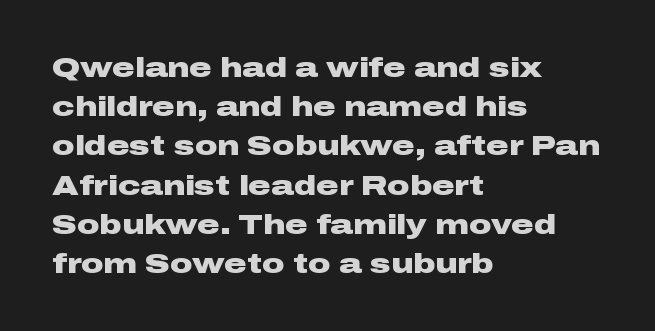
The image shows 28 px heavy, wide sans-serif type, upright; set left-aligned, normal line spacing (1.4x), normal letter spacing, not underlined; low stroke contrast and a medium x-height.
